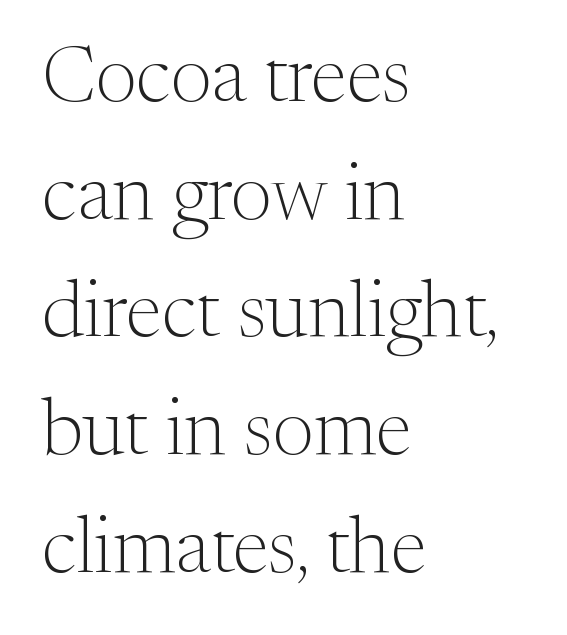
The image shows 79 px light serif type, upright; set left-aligned, normal line spacing (1.49x), normal letter spacing, not underlined; medium stroke contrast and a medium x-height.
